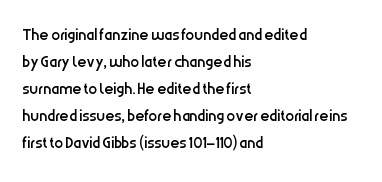
{"italic": "no", "bold": "no", "underline": "no", "align": "left", "line_spacing_ratio": 1.23, "letter_spacing": "normal", "letter_spacing_em": 0.0, "glyph_px": 22}
